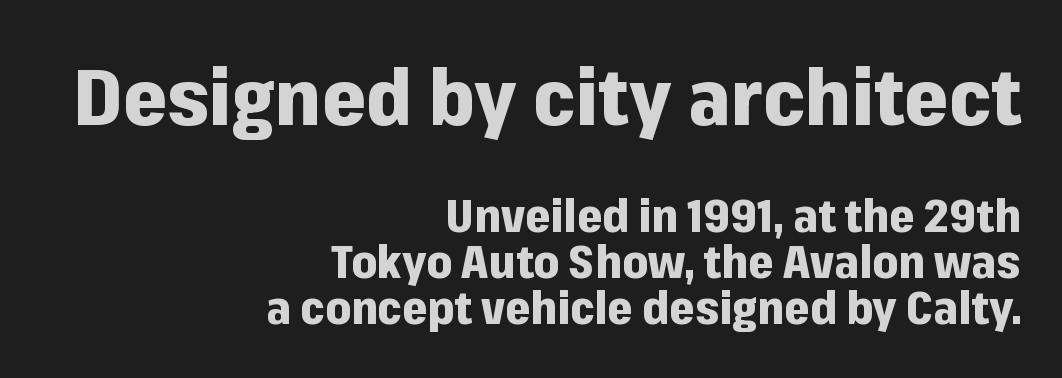
The letters in the upper block stand taller than those in the block below. Vertical strokes here are truly vertical. Proportional: the letters do not fall into vertical columns. The typeface chosen for these lines omits serifs.
